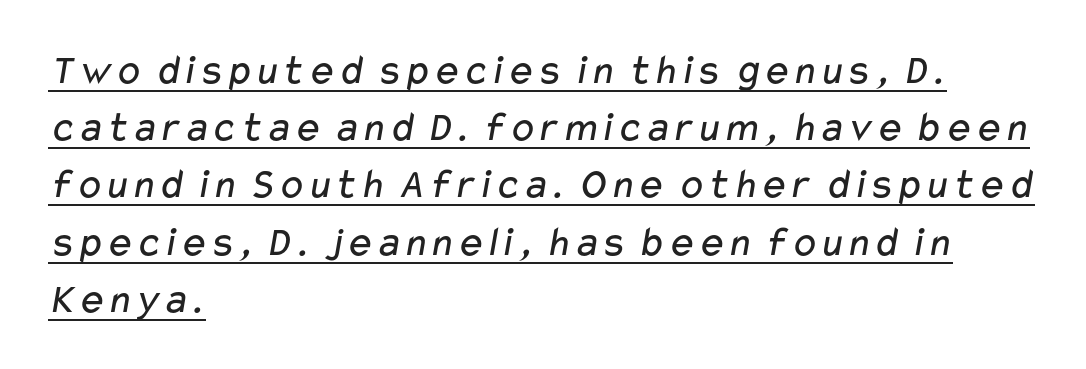
Q: Is the text bold? A: No.
Q: Is the typeface a serif or a sans-serif typeface? A: Sans-serif.
Q: Is the text underlined? A: Yes.
Q: How is the paragraph aligned? A: Left-aligned.
Q: Is the spacing between letters normal or unusually wide? A: Normal.
Q: Is the spacing between lines tight, normal or loose? A: Normal.
Q: Width (condensed, normal, or wide)? A: Wide.
Q: Stroke contrast? A: Low.
Q: x-height? A: Medium.
Q: Monospaced? A: No.
